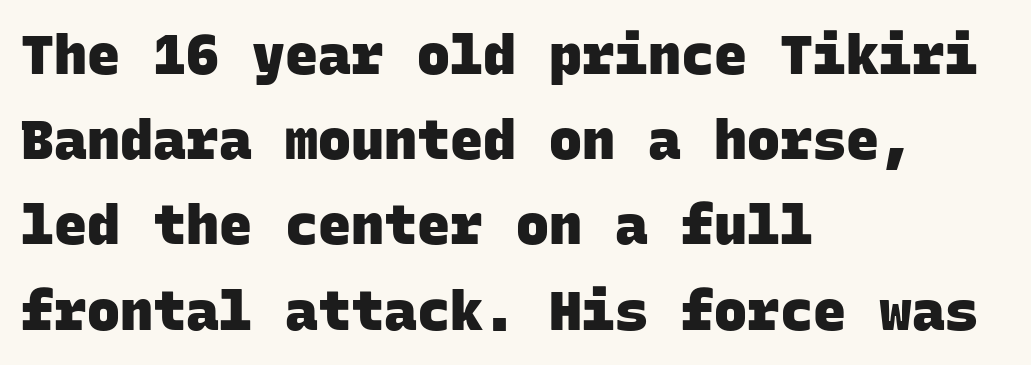
{"serif": "no", "bold": "yes", "weight": "heavy", "width": "normal", "stroke_contrast": "low", "x_height": "large", "monospaced": "yes", "underline": "no", "align": "left", "line_spacing": "normal", "line_spacing_ratio": 1.55, "letter_spacing": "normal", "letter_spacing_em": 0.0, "glyph_px": 55}
